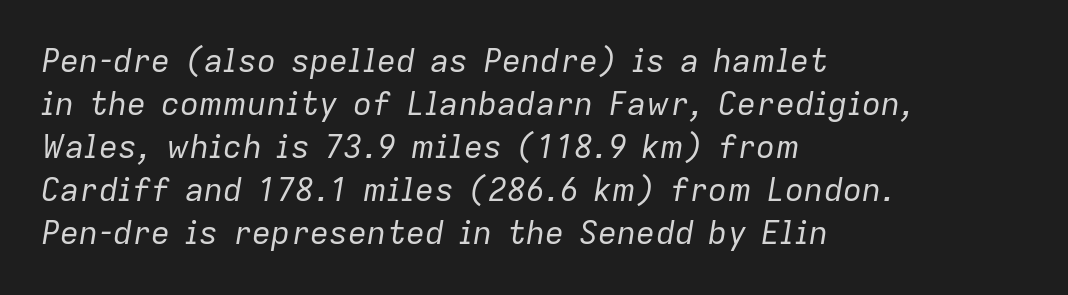
{"italic": "yes", "lean": "right", "slant_degrees": 9, "bold": "no", "weight": "regular", "width": "normal", "stroke_contrast": "low", "x_height": "medium", "monospaced": "no", "underline": "no", "align": "left", "line_spacing": "normal", "line_spacing_ratio": 1.34, "letter_spacing": "normal", "letter_spacing_em": 0.0, "glyph_px": 32}
